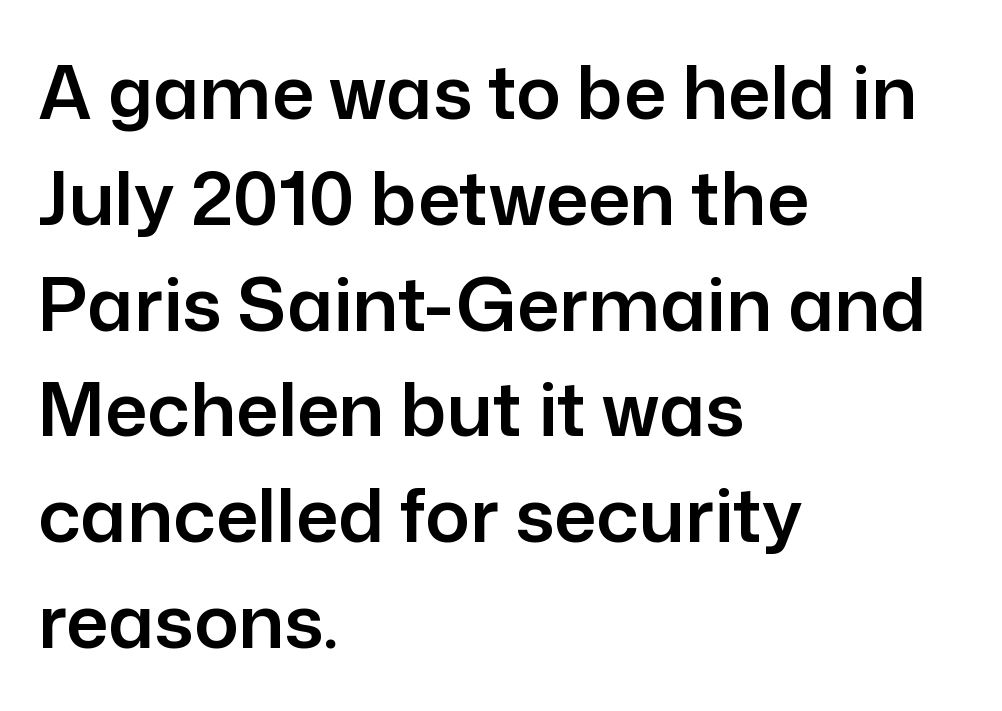
The image shows 74 px sans-serif type, upright; set left-aligned, normal line spacing (1.43x), normal letter spacing, not underlined; low stroke contrast and a medium x-height.
